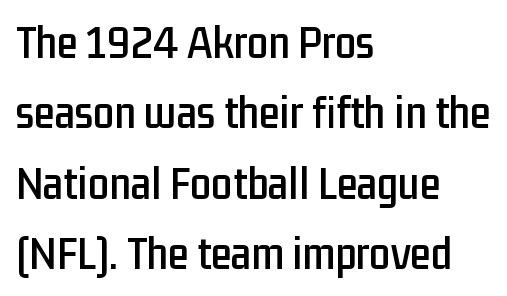
The image shows 47 px condensed sans-serif type, upright; set left-aligned, normal line spacing (1.5x), normal letter spacing, not underlined; low stroke contrast and a medium x-height.
